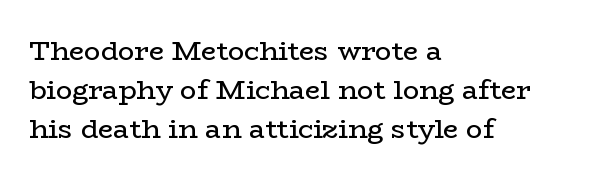
Q: Is the text bold? A: No.
Q: Is the text italic (slanted)? A: No, it is upright.
Q: Is the text underlined? A: No.
Q: How is the paragraph aligned? A: Left-aligned.
Q: Is the spacing between letters normal or unusually wide? A: Normal.
Q: Is the spacing between lines tight, normal or loose? A: Normal.
